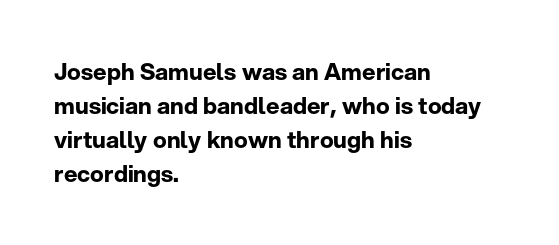
The image shows 23 px bold type, upright; set left-aligned, normal line spacing (1.48x), normal letter spacing, not underlined.
